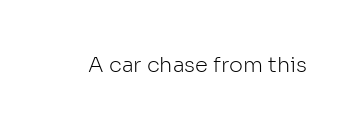
Q: Is the text bold? A: No.
Q: Is the text italic (slanted)? A: No, it is upright.
Q: Is the text underlined? A: No.
Q: Is the spacing between letters normal or unusually wide? A: Normal.
